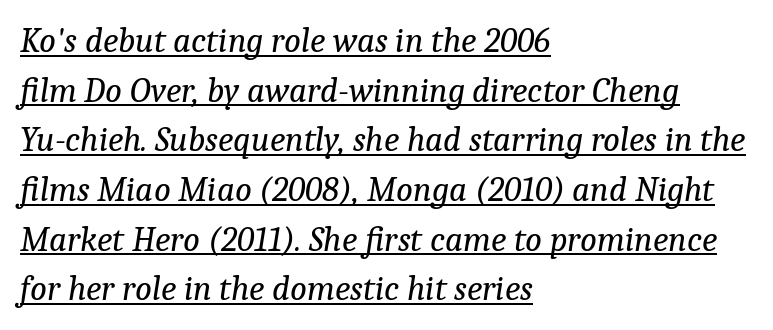
{"serif": "yes", "italic": "yes", "lean": "right", "slant_degrees": 9, "bold": "no", "weight": "regular", "width": "normal", "stroke_contrast": "low", "x_height": "medium", "monospaced": "no", "underline": "yes", "align": "left", "line_spacing": "normal", "line_spacing_ratio": 1.42, "letter_spacing": "normal", "letter_spacing_em": 0.0, "glyph_px": 35}
